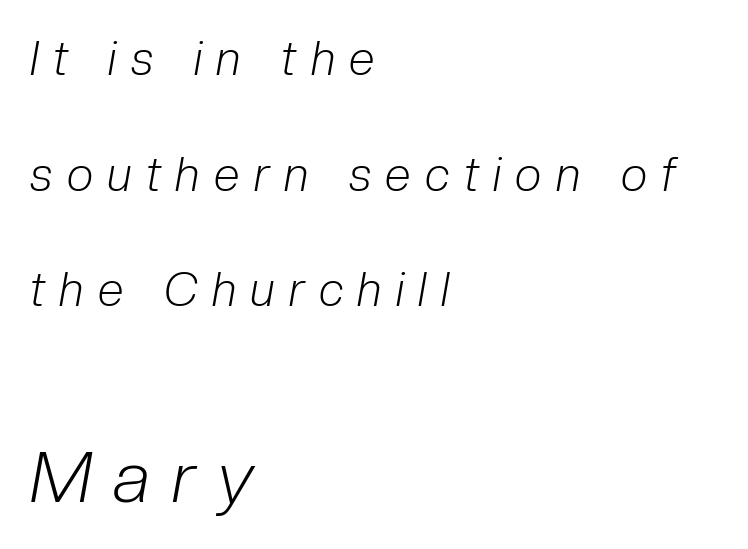
{"italic": "yes", "lean": "right", "slant_degrees": 10, "bold": "no", "weight": "light", "width": "condensed", "stroke_contrast": "low", "x_height": "medium", "monospaced": "no", "underline": "no", "align": "left", "line_spacing": "loose", "line_spacing_ratio": 2.46, "letter_spacing": "wide", "letter_spacing_em": 0.31, "larger_block": "second", "size_ratio": 1.51, "glyph_px": 71}
